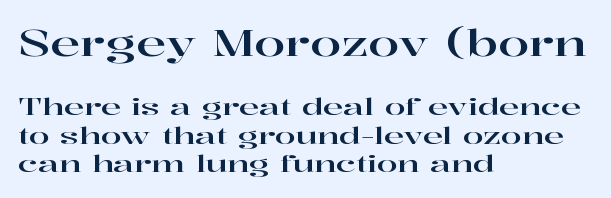
{"serif": "yes", "italic": "no", "width": "wide", "stroke_contrast": "high", "x_height": "medium", "monospaced": "no", "underline": "no", "align": "left", "line_spacing_ratio": 1.18, "letter_spacing": "normal", "letter_spacing_em": 0.0, "larger_block": "first", "size_ratio": 1.5, "glyph_px": 36}
